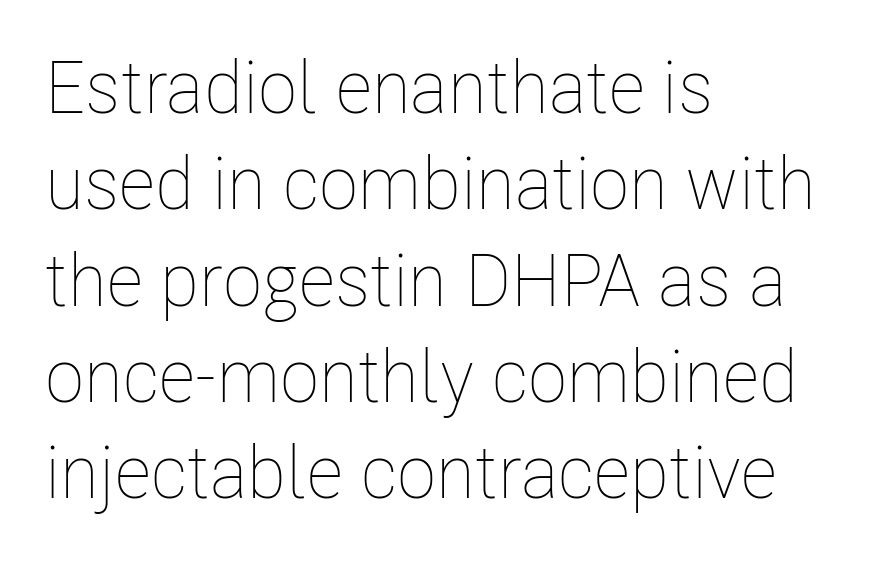
The passage is arranged the way most books set body copy — flush left. Just letters on the line, the space beneath them empty. The typeface has the unassuming heft of standard copy or less. Horizontal bands of white between lines are of average thickness. Each letter keeps its own natural width here, so spacing adapts to shape. These lines keep a tight, regular rhythm from letter to letter.
